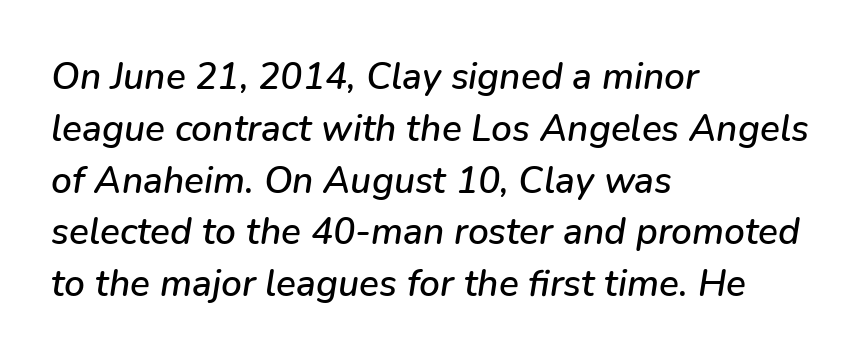
The image shows 37 px text type, italic (leaning right); set left-aligned, normal line spacing (1.4x), normal letter spacing, not underlined; low stroke contrast and a medium x-height.
